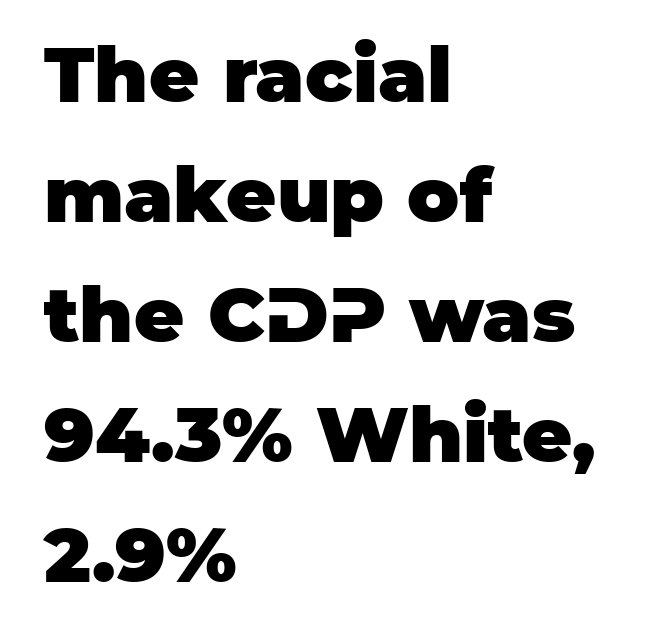
Q: Is the text bold? A: Yes.
Q: Is the text italic (slanted)? A: No, it is upright.
Q: Is the typeface a serif or a sans-serif typeface? A: Sans-serif.
Q: Is the text underlined? A: No.
Q: How is the paragraph aligned? A: Left-aligned.
Q: Is the spacing between letters normal or unusually wide? A: Normal.
Q: Is the spacing between lines tight, normal or loose? A: Normal.
Q: Width (condensed, normal, or wide)? A: Normal.
Q: Stroke contrast? A: Low.
Q: x-height? A: Large.
Q: Monospaced? A: No.
